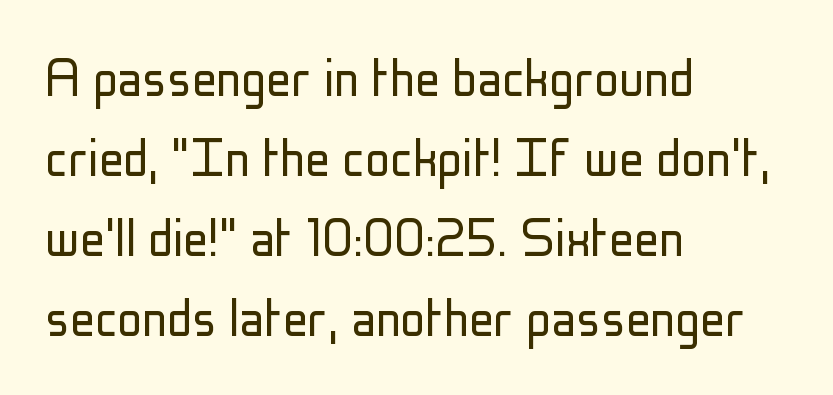
{"serif": "no", "italic": "no", "bold": "no", "weight": "light", "width": "condensed", "stroke_contrast": "low", "x_height": "medium", "monospaced": "no", "underline": "no", "align": "left", "line_spacing": "normal", "line_spacing_ratio": 1.29, "letter_spacing": "normal", "letter_spacing_em": 0.0, "glyph_px": 62}
